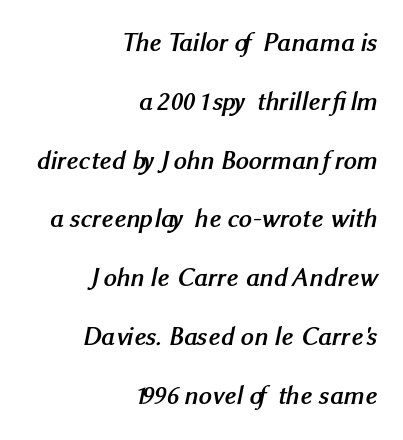
Q: Is the text bold? A: Yes.
Q: Is the text underlined? A: No.
Q: How is the paragraph aligned? A: Right-aligned.
Q: Is the spacing between letters normal or unusually wide? A: Normal.
Q: Is the spacing between lines tight, normal or loose? A: Loose.
